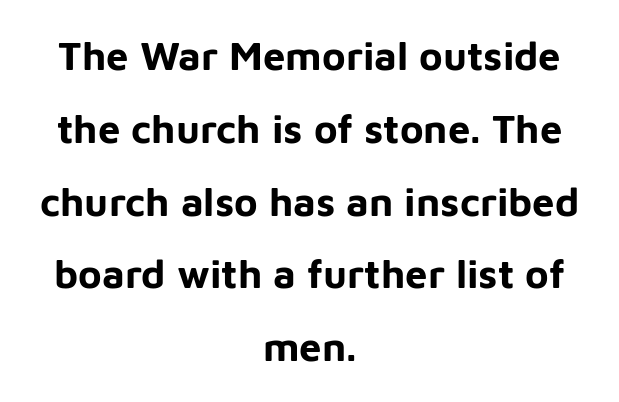
{"serif": "no", "italic": "no", "bold": "yes", "weight": "bold", "width": "normal", "stroke_contrast": "low", "x_height": "medium", "monospaced": "no", "underline": "no", "align": "center", "line_spacing_ratio": 1.82, "letter_spacing": "normal", "letter_spacing_em": 0.0, "glyph_px": 40}
